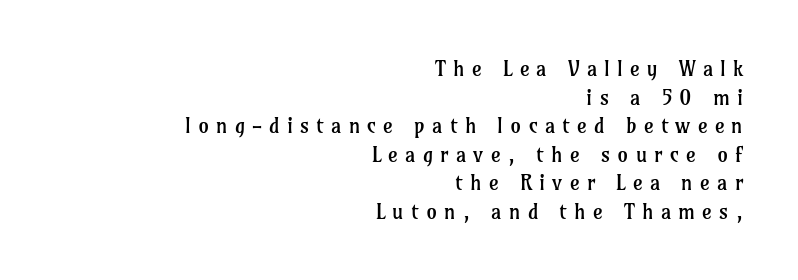
Q: Is the text bold? A: No.
Q: Is the text italic (slanted)? A: No, it is upright.
Q: Is the text underlined? A: No.
Q: How is the paragraph aligned? A: Right-aligned.
Q: Is the spacing between letters normal or unusually wide? A: Unusually wide.
Q: Is the spacing between lines tight, normal or loose? A: Normal.
